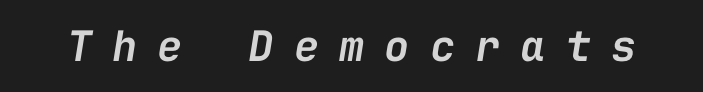
{"italic": "yes", "lean": "right", "slant_degrees": 9, "bold": "semi", "weight": "semibold", "width": "normal", "stroke_contrast": "low", "x_height": "medium", "monospaced": "yes", "underline": "no", "letter_spacing": "wide", "letter_spacing_em": 0.48, "glyph_px": 42}
